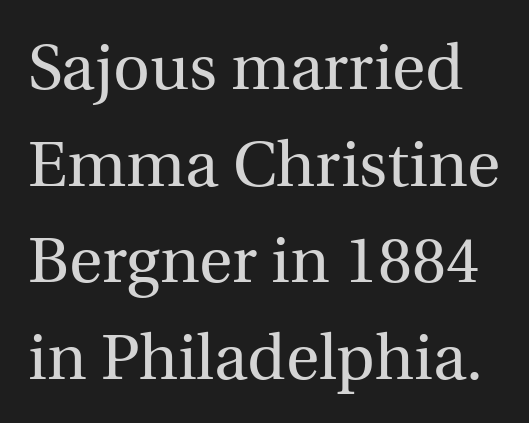
{"serif": "yes", "italic": "no", "bold": "no", "weight": "regular", "width": "normal", "x_height": "medium", "monospaced": "no", "underline": "no", "line_spacing": "normal", "line_spacing_ratio": 1.51, "letter_spacing": "normal", "letter_spacing_em": 0.0, "glyph_px": 64}
